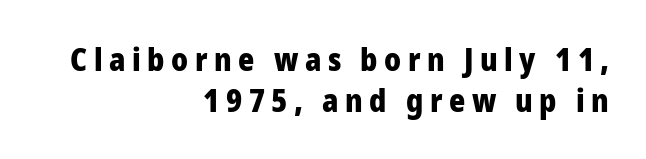
These lines carry a lot of weight — the face is fully bold. Tracking value appears strongly positive — letters spread wide. This sample uses a sans-serif face. Each letter keeps its own natural width here, so spacing adapts to shape.
